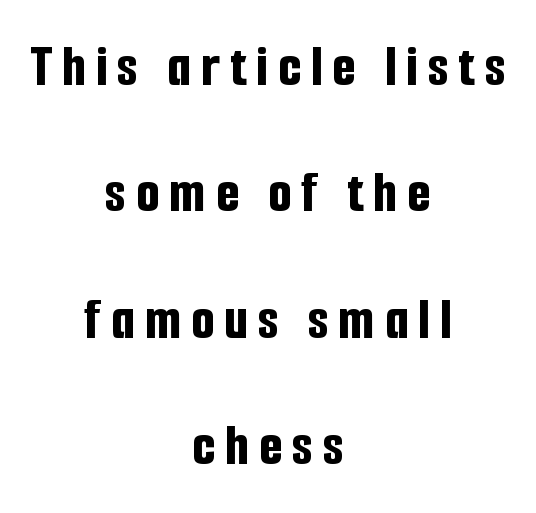
Q: Is the text bold? A: Yes.
Q: Is the text italic (slanted)? A: No, it is upright.
Q: Is the typeface a serif or a sans-serif typeface? A: Sans-serif.
Q: Is the text underlined? A: No.
Q: How is the paragraph aligned? A: Centered.
Q: Is the spacing between lines tight, normal or loose? A: Loose.
Q: Width (condensed, normal, or wide)? A: Condensed.
Q: Stroke contrast? A: Low.
Q: x-height? A: Medium.
Q: Monospaced? A: No.
